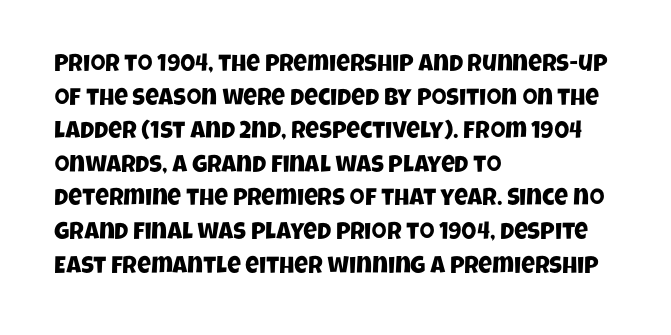
The image shows 24 px text type; set left-aligned, normal line spacing (1.4x), normal letter spacing, not underlined.
